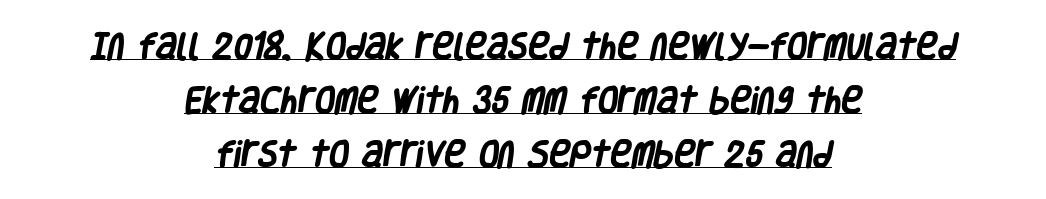
Q: Is the text bold? A: Yes.
Q: Is the typeface a serif or a sans-serif typeface? A: Sans-serif.
Q: Is the text underlined? A: Yes.
Q: How is the paragraph aligned? A: Centered.
Q: Is the spacing between letters normal or unusually wide? A: Normal.
Q: Width (condensed, normal, or wide)? A: Condensed.
Q: Stroke contrast? A: Low.
Q: x-height? A: Large.
Q: Monospaced? A: No.
